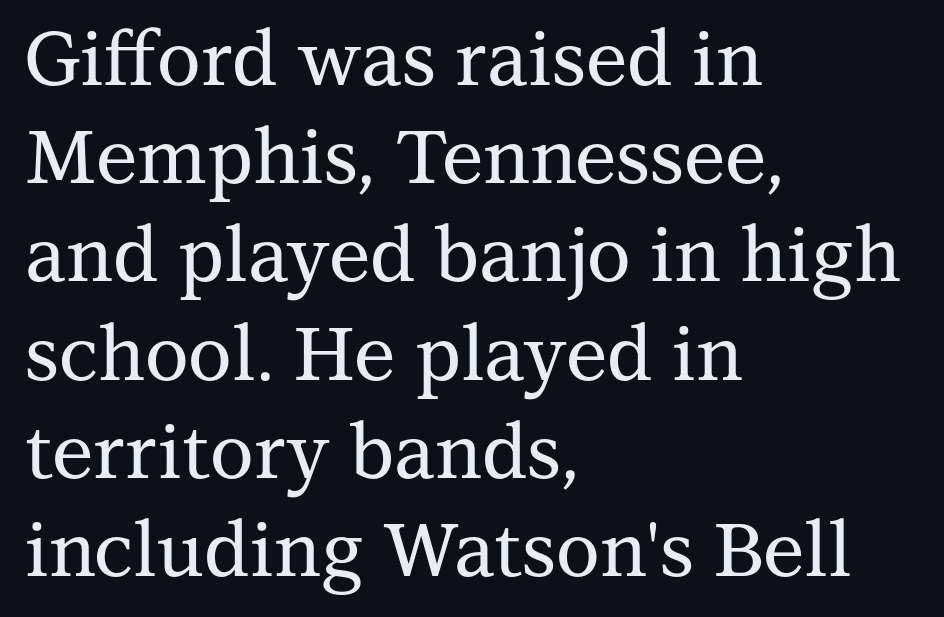
{"serif": "yes", "italic": "no", "width": "normal", "stroke_contrast": "medium", "x_height": "medium", "monospaced": "no", "underline": "no", "align": "left", "line_spacing": "normal", "line_spacing_ratio": 1.31, "letter_spacing": "normal", "letter_spacing_em": 0.0, "glyph_px": 75}
